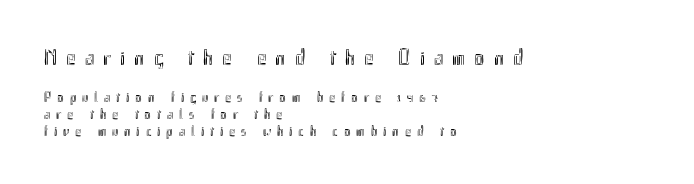
The image shows 23 px text type, upright; set left-aligned, tight line spacing (1.13x), unusually wide letter spacing (+0.39 em), not underlined; the first (top) block is 1.53x larger.
